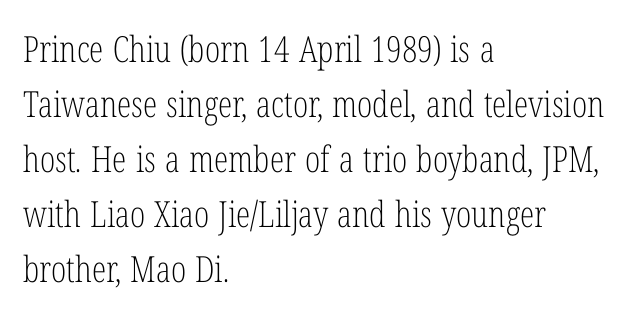
The image shows 36 px light, condensed serif type, upright; set left-aligned, normal line spacing (1.53x), normal letter spacing, not underlined; low stroke contrast and a medium x-height.
